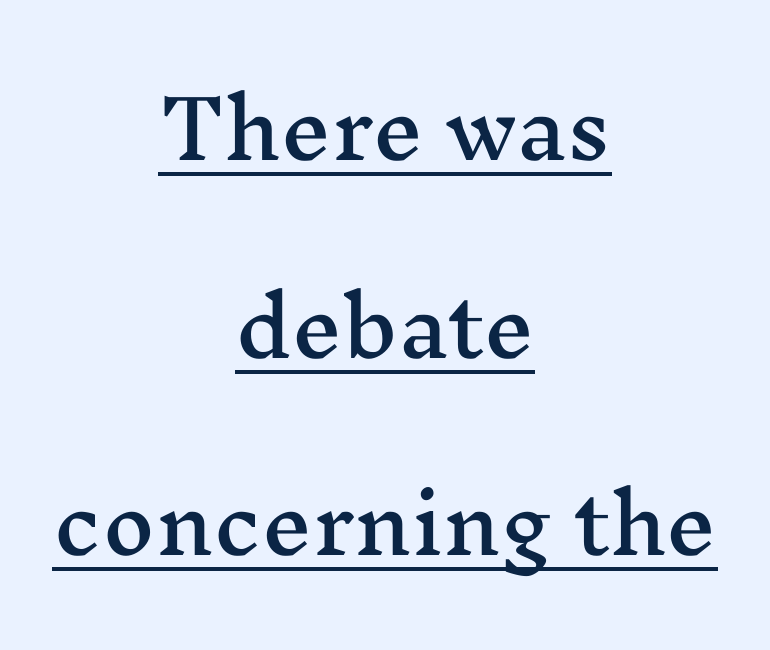
The image shows 80 px wide serif type, upright; set centered, loose line spacing (2.47x), normal letter spacing, underlined; medium stroke contrast and a medium x-height.
